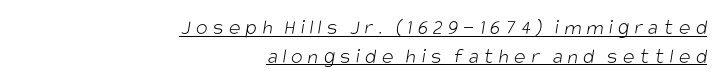
Q: Is the text bold? A: No.
Q: Is the text underlined? A: Yes.
Q: How is the paragraph aligned? A: Right-aligned.
Q: Is the spacing between letters normal or unusually wide? A: Unusually wide.
Q: Is the spacing between lines tight, normal or loose? A: Normal.
